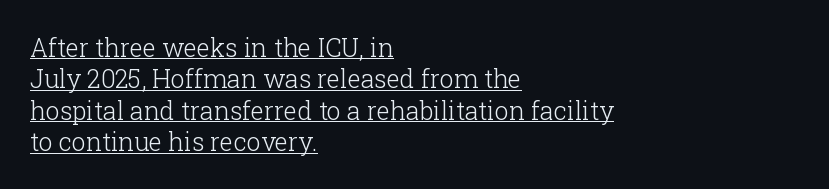
{"italic": "no", "bold": "no", "underline": "yes", "align": "left", "line_spacing": "normal", "line_spacing_ratio": 1.26, "letter_spacing": "normal", "letter_spacing_em": 0.0, "glyph_px": 25}
